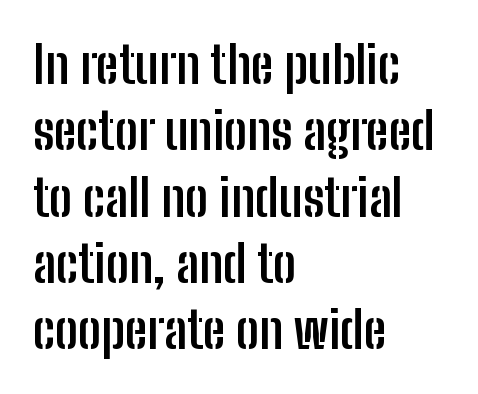
{"serif": "no", "italic": "no", "bold": "yes", "weight": "semibold", "width": "condensed", "stroke_contrast": "low", "x_height": "medium", "monospaced": "no", "underline": "no", "align": "left", "line_spacing": "normal", "line_spacing_ratio": 1.3, "letter_spacing": "normal", "letter_spacing_em": 0.0, "glyph_px": 51}
